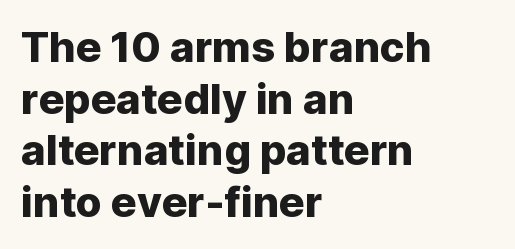
Q: Is the text italic (slanted)? A: No, it is upright.
Q: Is the typeface a serif or a sans-serif typeface? A: Sans-serif.
Q: Is the text underlined? A: No.
Q: How is the paragraph aligned? A: Left-aligned.
Q: Is the spacing between letters normal or unusually wide? A: Normal.
Q: Width (condensed, normal, or wide)? A: Normal.
Q: Stroke contrast? A: Low.
Q: x-height? A: Medium.
Q: Monospaced? A: No.
